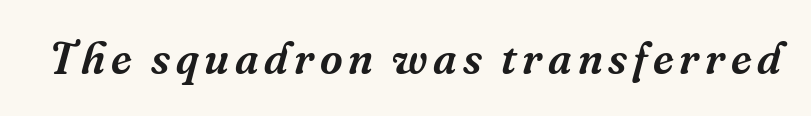
The image shows 44 px serif type, italic (leaning right); set not underlined; medium stroke contrast and a medium x-height.
